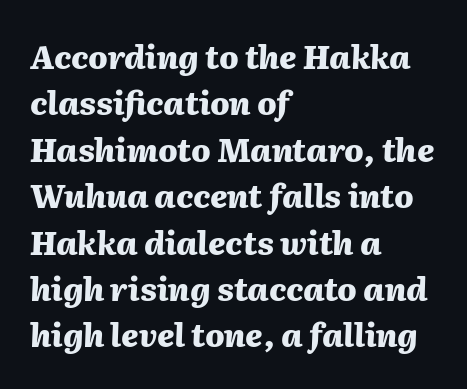
{"italic": "yes", "lean": "right", "slant_degrees": 2, "bold": "yes", "weight": "heavy", "width": "normal", "stroke_contrast": "medium", "x_height": "medium", "monospaced": "no", "underline": "no", "align": "left", "line_spacing": "normal", "line_spacing_ratio": 1.45, "letter_spacing": "normal", "letter_spacing_em": 0.0, "glyph_px": 32}
